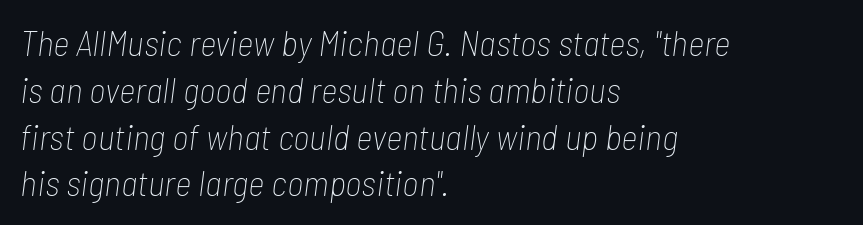
{"italic": "yes", "lean": "right", "slant_degrees": 7, "bold": "no", "weight": "thin", "width": "condensed", "stroke_contrast": "low", "x_height": "medium", "monospaced": "no", "underline": "no", "align": "left", "line_spacing": "normal", "line_spacing_ratio": 1.3, "letter_spacing": "normal", "letter_spacing_em": 0.0, "glyph_px": 36}
